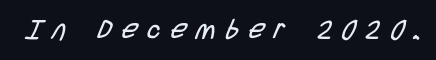
{"bold": "no", "underline": "no", "letter_spacing": "wide", "letter_spacing_em": 0.37, "glyph_px": 27}
